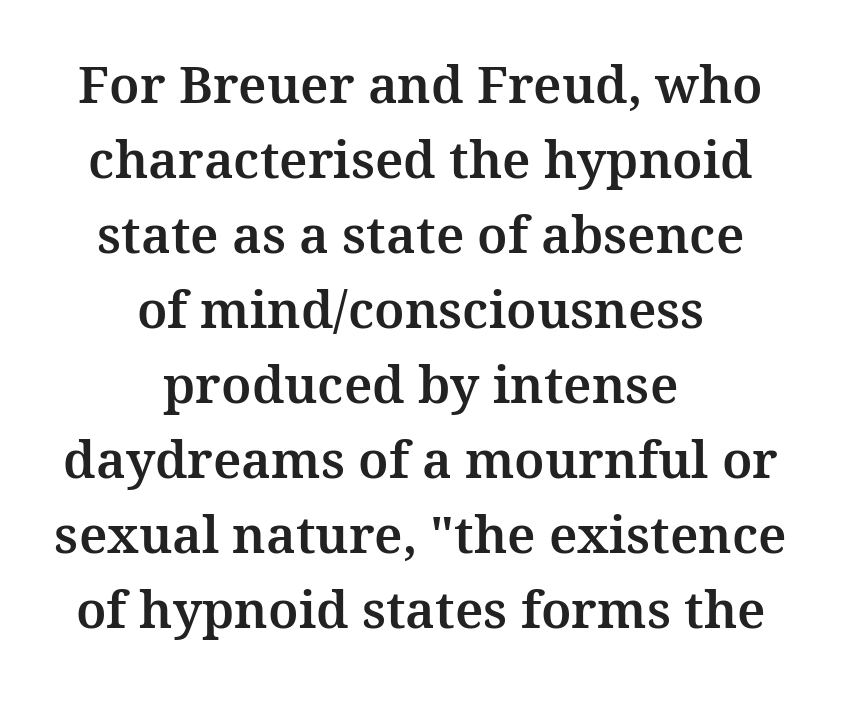
{"serif": "yes", "italic": "no", "width": "normal", "stroke_contrast": "medium", "x_height": "medium", "monospaced": "no", "underline": "no", "align": "center", "line_spacing": "normal", "line_spacing_ratio": 1.47, "letter_spacing": "normal", "letter_spacing_em": 0.0, "glyph_px": 51}
